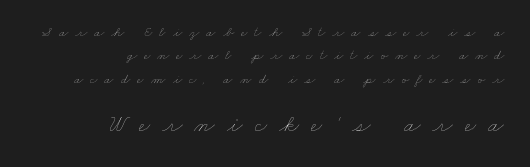
Q: Is the text bold? A: No.
Q: Is the text underlined? A: No.
Q: How is the paragraph aligned? A: Right-aligned.
Q: Is the spacing between letters normal or unusually wide? A: Unusually wide.
Q: Is the spacing between lines tight, normal or loose? A: Normal.
Q: Which block of text is set in a larger size, the first (top) or the second (bottom)? A: The second (bottom) one.
